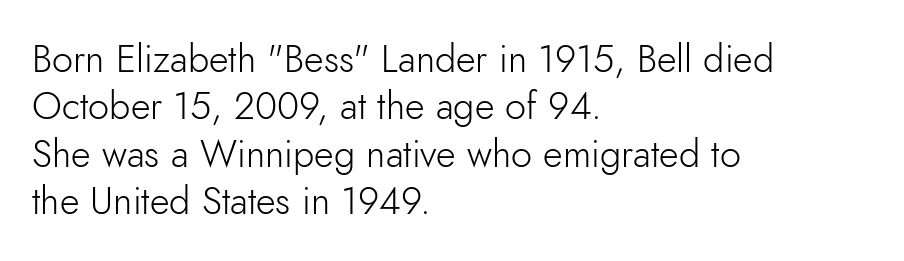
The image shows 38 px light sans-serif type, upright; set left-aligned, normal line spacing (1.25x), normal letter spacing, not underlined; low stroke contrast and a small x-height.
